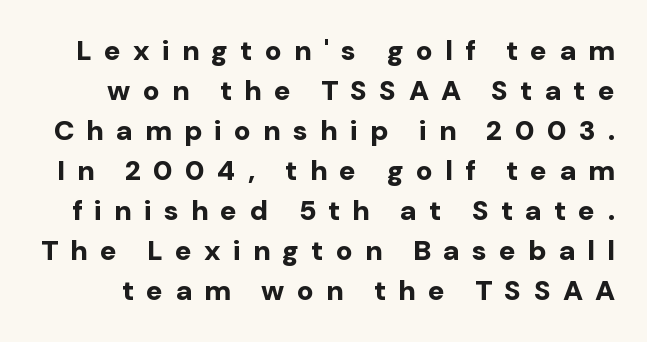
{"serif": "no", "italic": "no", "bold": "yes", "weight": "bold", "width": "normal", "stroke_contrast": "low", "x_height": "medium", "monospaced": "no", "underline": "no", "line_spacing": "normal", "line_spacing_ratio": 1.43, "letter_spacing": "wide", "letter_spacing_em": 0.43, "glyph_px": 28}
